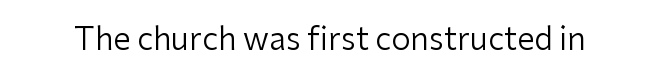
The image shows 31 px regular-weight sans-serif type, upright; set normal letter spacing, not underlined; low stroke contrast and a medium x-height.
